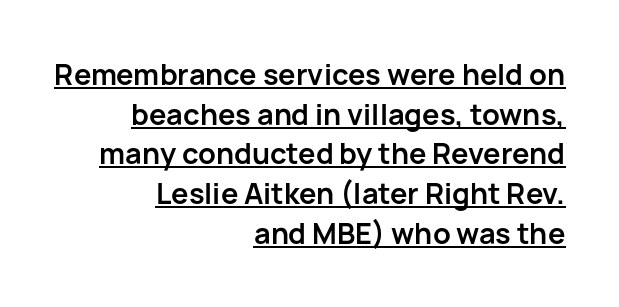
{"serif": "no", "italic": "no", "bold": "yes", "weight": "semibold", "width": "normal", "stroke_contrast": "low", "x_height": "medium", "monospaced": "no", "underline": "yes", "align": "right", "line_spacing": "normal", "line_spacing_ratio": 1.37, "letter_spacing": "normal", "letter_spacing_em": 0.0, "glyph_px": 29}
